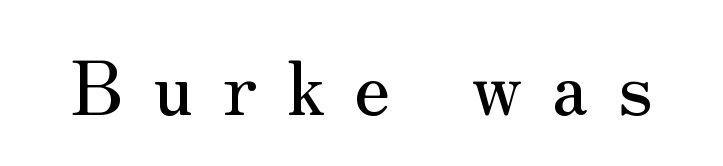
{"serif": "yes", "italic": "no", "width": "normal", "stroke_contrast": "medium", "x_height": "small", "monospaced": "no", "underline": "no", "letter_spacing": "wide", "letter_spacing_em": 0.4, "glyph_px": 74}
